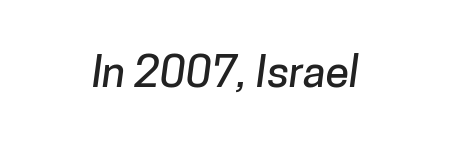
Q: Is the typeface a serif or a sans-serif typeface? A: Sans-serif.
Q: Is the text underlined? A: No.
Q: Is the spacing between letters normal or unusually wide? A: Normal.
Q: Width (condensed, normal, or wide)? A: Normal.
Q: Stroke contrast? A: Low.
Q: x-height? A: Medium.
Q: Monospaced? A: No.
